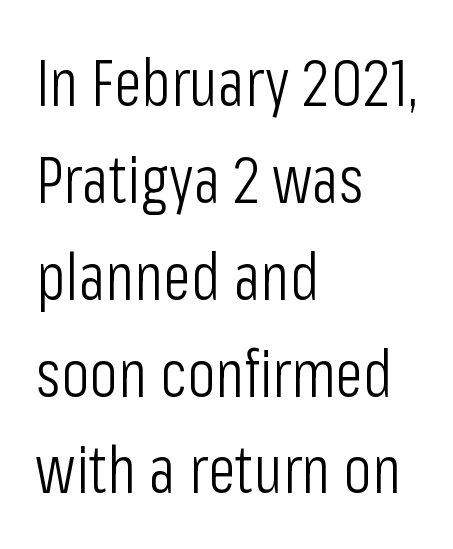
The image shows 65 px light, condensed sans-serif type, upright; set left-aligned, normal line spacing (1.49x), normal letter spacing, not underlined; low stroke contrast and a medium x-height.
